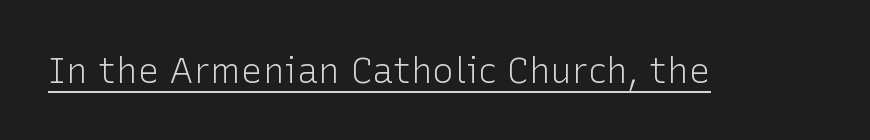
The image shows 36 px light sans-serif type, upright; set normal letter spacing, underlined; low stroke contrast and a medium x-height.
